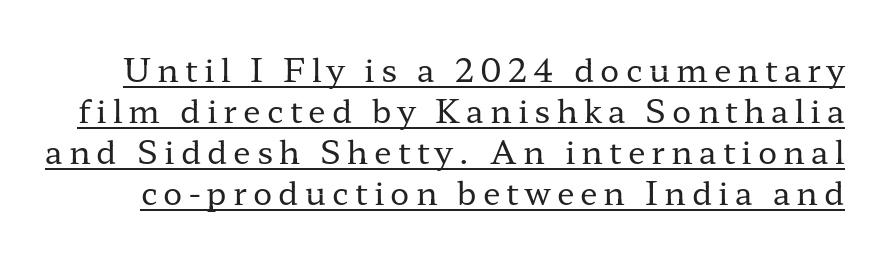
{"serif": "yes", "italic": "no", "bold": "no", "weight": "regular", "width": "wide", "stroke_contrast": "low", "x_height": "medium", "monospaced": "no", "underline": "yes", "line_spacing": "normal", "line_spacing_ratio": 1.28, "glyph_px": 32}
